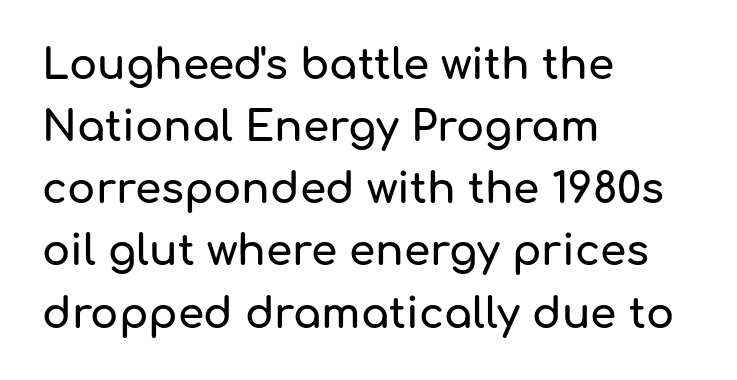
This rendering uses left alignment, leaving the right contour irregular. Does the lettering tilt? It doesn't — this is upright. The passage shown has conventional tracking throughout. Proportional: the letters do not fall into vertical columns.
